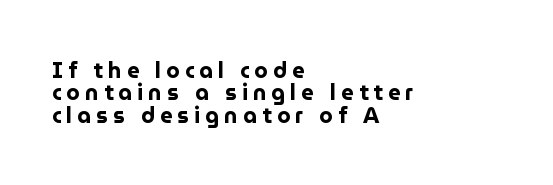
Q: Is the text bold? A: Yes.
Q: Is the text italic (slanted)? A: No, it is upright.
Q: Is the text underlined? A: No.
Q: How is the paragraph aligned? A: Left-aligned.
Q: Is the spacing between letters normal or unusually wide? A: Unusually wide.
Q: Is the spacing between lines tight, normal or loose? A: Tight.
